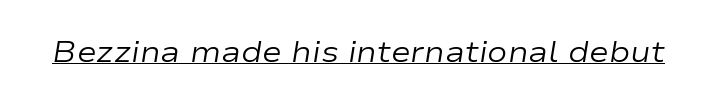
Q: Is the text bold? A: No.
Q: Is the text italic (slanted)? A: Yes, it leans right by about 9 degrees.
Q: Is the text underlined? A: Yes.
Q: Is the spacing between letters normal or unusually wide? A: Normal.
Q: Width (condensed, normal, or wide)? A: Wide.
Q: Stroke contrast? A: Low.
Q: x-height? A: Medium.
Q: Monospaced? A: No.
